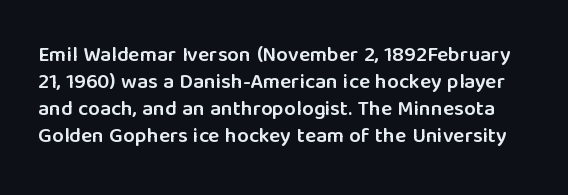
Q: Is the text bold? A: Semi-bold.
Q: Is the text italic (slanted)? A: No, it is upright.
Q: Is the text underlined? A: No.
Q: Is the spacing between letters normal or unusually wide? A: Normal.
Q: Is the spacing between lines tight, normal or loose? A: Normal.
